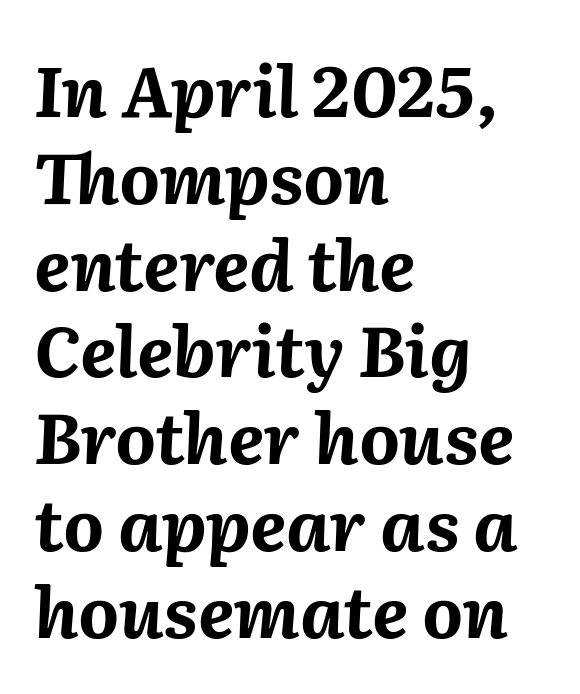
The image shows 70 px bold type, italic (leaning right); set left-aligned, line spacing 1.24x, normal letter spacing, not underlined; medium stroke contrast and a medium x-height.
